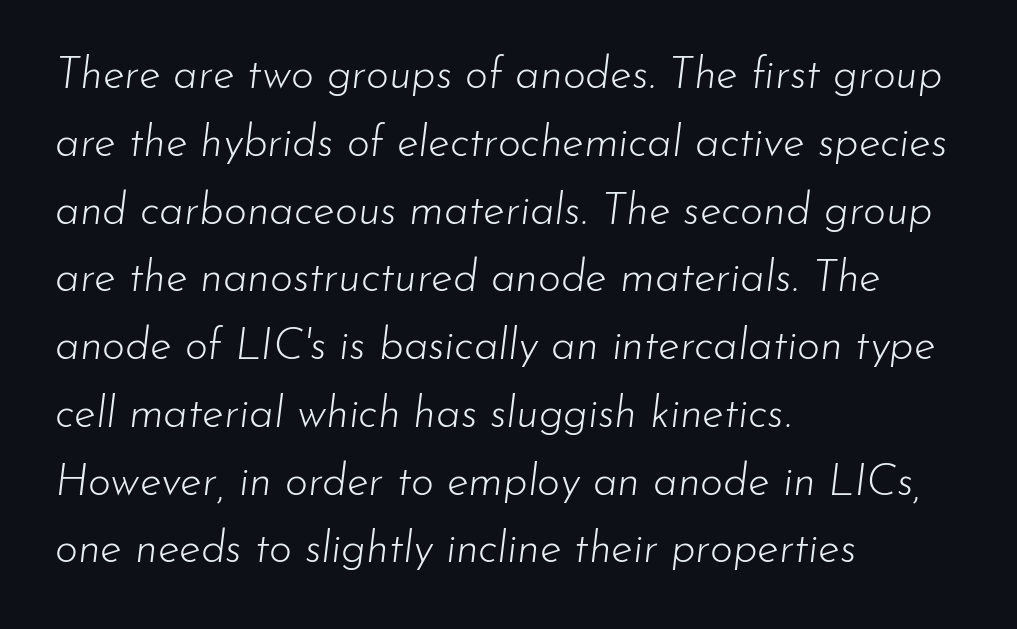
Check under the words: just untouched page. These lines sit exactly where default settings would place them. Observe the lean: these are italic letterforms. The rag falls on the right side of this text block. This rendering leaves character spacing at its baseline value. These lines are rendered in a variable-pitch font.
